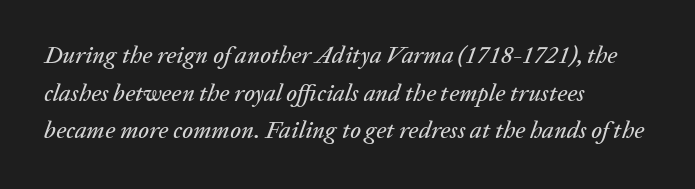
This is oblique type, the kind used for emphasis or titles. Notice how descenders clear the ascenders below comfortably — that's standard leading. Line beginnings align vertically; line endings do not. The tracking reads as untouched default to a designer's eye.
